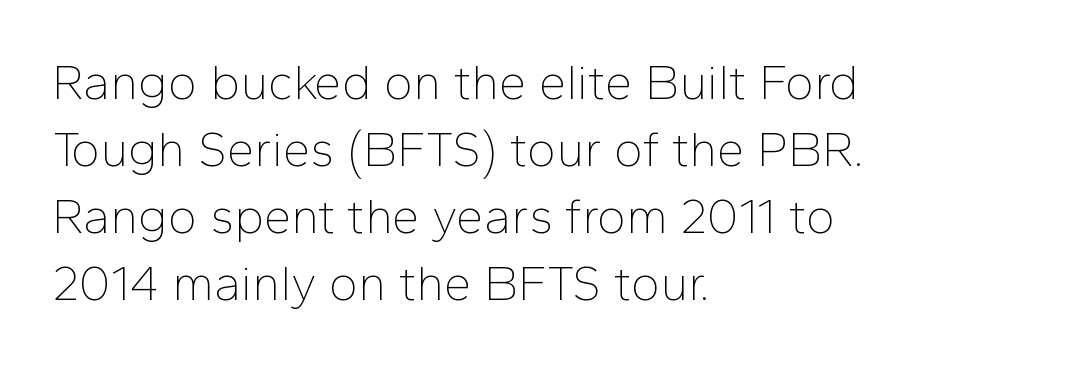
{"serif": "no", "italic": "no", "bold": "no", "weight": "thin", "width": "normal", "stroke_contrast": "low", "x_height": "medium", "monospaced": "no", "underline": "no", "align": "left", "line_spacing": "normal", "line_spacing_ratio": 1.37, "letter_spacing": "normal", "letter_spacing_em": 0.0, "glyph_px": 49}
